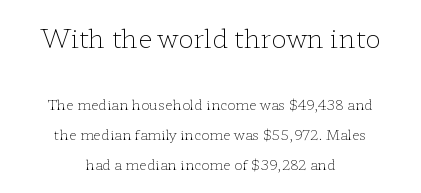
The image shows 26 px text type, upright; set centered, loose line spacing (2.14x), normal letter spacing, not underlined; the first (top) block is 1.86x larger.
